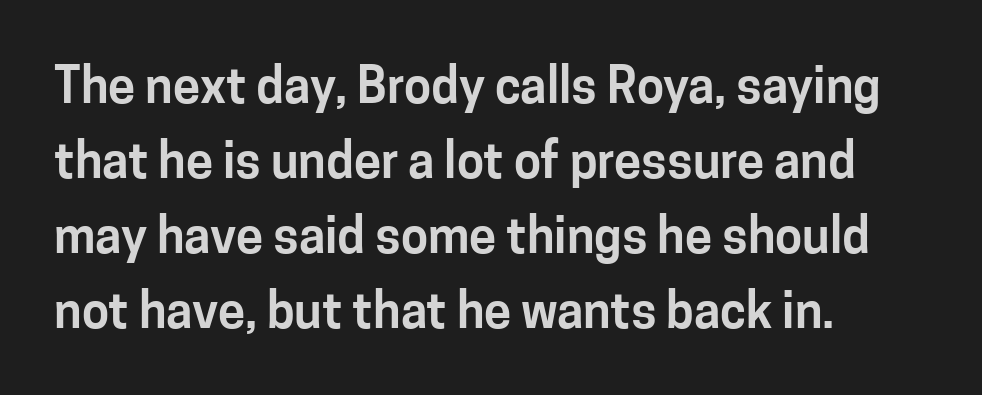
Q: Is the text italic (slanted)? A: No, it is upright.
Q: Is the typeface a serif or a sans-serif typeface? A: Sans-serif.
Q: Is the text underlined? A: No.
Q: How is the paragraph aligned? A: Left-aligned.
Q: Is the spacing between letters normal or unusually wide? A: Normal.
Q: Is the spacing between lines tight, normal or loose? A: Normal.
Q: Width (condensed, normal, or wide)? A: Normal.
Q: Stroke contrast? A: Low.
Q: x-height? A: Medium.
Q: Monospaced? A: No.
